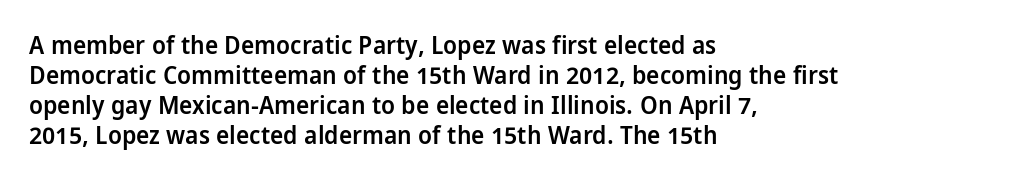
Q: Is the text bold? A: Semi-bold.
Q: Is the text italic (slanted)? A: No, it is upright.
Q: Is the text underlined? A: No.
Q: How is the paragraph aligned? A: Left-aligned.
Q: Is the spacing between letters normal or unusually wide? A: Normal.
